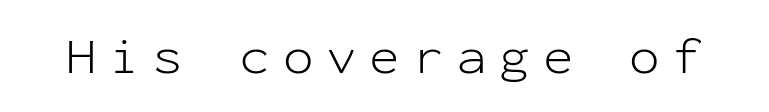
What stands out about the letter spacing? Its width — letters are far apart. Each row of text sits above clean, open space. The letters carry no serifs — their stems end cleanly without finishing strokes. You can tell it's not italic because the verticals are truly vertical. Every character here occupies the same horizontal width, giving the sample a typewriter-like rhythm. Weight class: somewhere from thin through regular.
